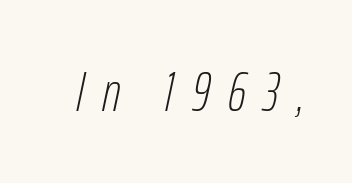
Q: Is the text bold? A: No.
Q: Is the text italic (slanted)? A: Yes, it leans right by about 12 degrees.
Q: Is the text underlined? A: No.
Q: Is the spacing between letters normal or unusually wide? A: Unusually wide.
Q: Width (condensed, normal, or wide)? A: Condensed.
Q: Stroke contrast? A: Low.
Q: x-height? A: Medium.
Q: Monospaced? A: No.
